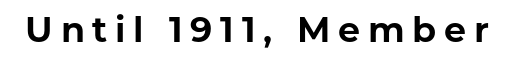
The image shows 35 px bold sans-serif type, upright; set unusually wide letter spacing (+0.22 em), not underlined; low stroke contrast and a medium x-height.
